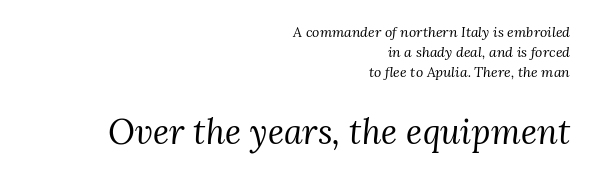
The image shows 34 px regular-weight serif type, italic (leaning right); set right-aligned, normal line spacing (1.42x), normal letter spacing, not underlined; the second (bottom) block is 2.43x larger; medium stroke contrast and a medium x-height.
